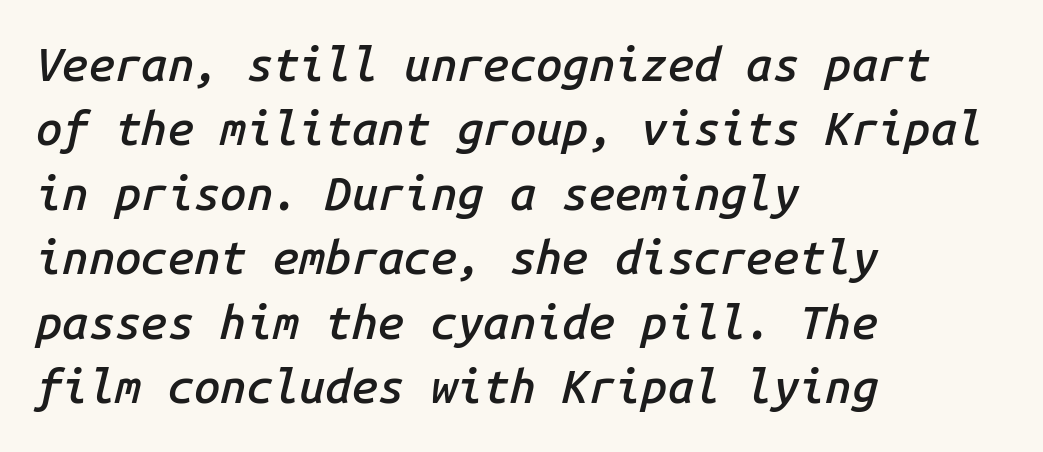
The image shows 47 px semibold type, italic (leaning right), monospaced; set left-aligned, normal line spacing (1.37x), normal letter spacing, not underlined; low stroke contrast and a medium x-height.
